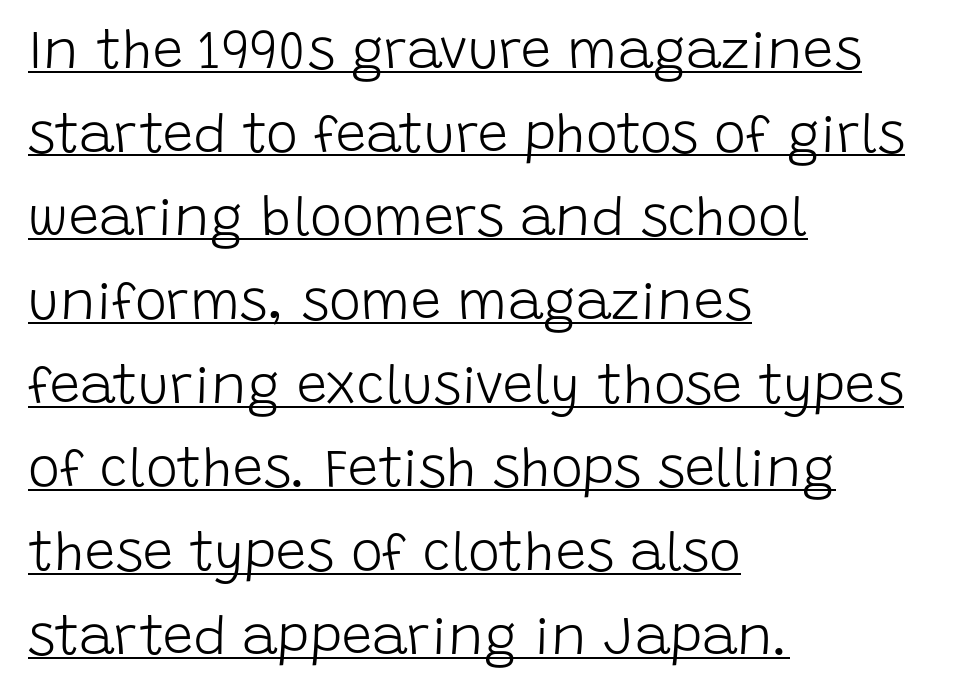
{"serif": "no", "italic": "no", "bold": "no", "weight": "light", "width": "normal", "stroke_contrast": "low", "x_height": "large", "monospaced": "no", "underline": "yes", "align": "left", "line_spacing": "normal", "line_spacing_ratio": 1.55, "letter_spacing": "normal", "letter_spacing_em": 0.0, "glyph_px": 54}
